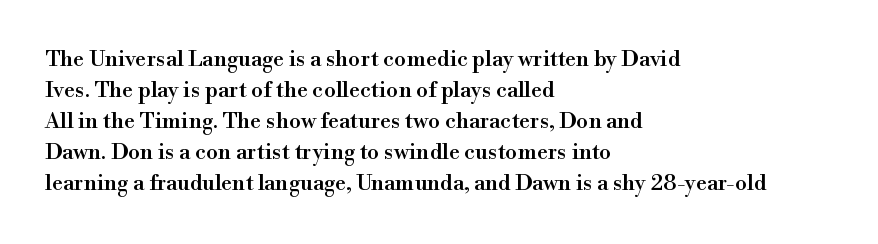
No italicization has been applied; the sample stays upright. The text block is weighted toward the left margin, trailing off unevenly rightward. Each row of text sits above clean, open space. Leading matches the norm, producing a regular column. Nobody touched the tracking dial on this one.
